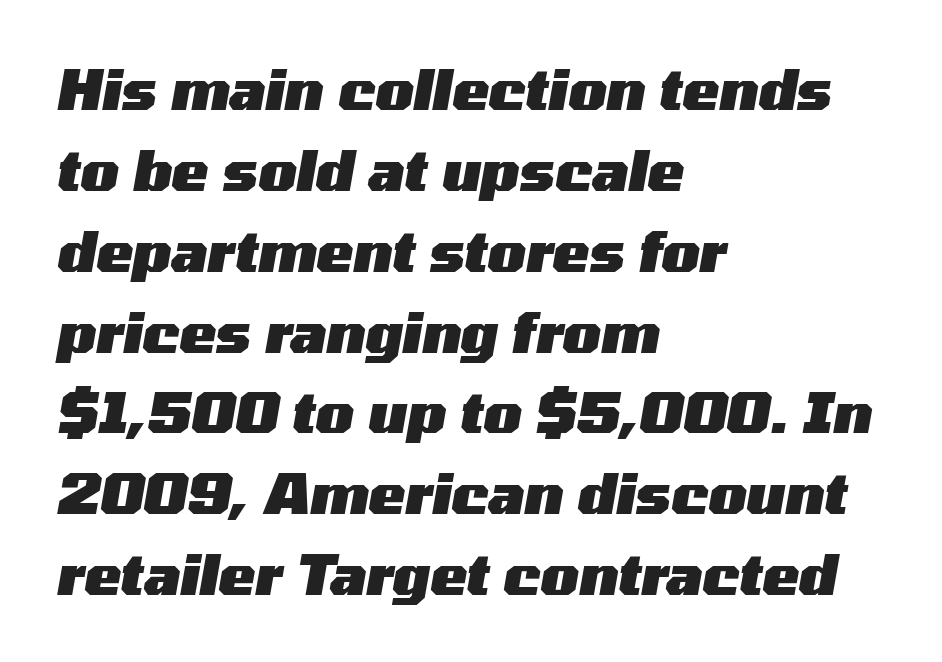
The gaps between neighbouring characters are ordinary and unremarkable. Do the characters align in a grid? No, the font is proportional. An italicized treatment has been applied to the whole sample. Every letter is thick-stroked: bold, no question. Caption: multi-line text, flush left, ragged right. Check under the words: just untouched page.
